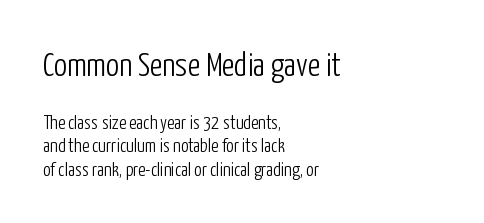
Q: Is the text bold? A: No.
Q: Is the text italic (slanted)? A: No, it is upright.
Q: Is the typeface a serif or a sans-serif typeface? A: Sans-serif.
Q: Is the text underlined? A: No.
Q: How is the paragraph aligned? A: Left-aligned.
Q: Is the spacing between letters normal or unusually wide? A: Normal.
Q: Which block of text is set in a larger size, the first (top) or the second (bottom)? A: The first (top) one.
Q: Width (condensed, normal, or wide)? A: Condensed.
Q: Stroke contrast? A: Low.
Q: x-height? A: Medium.
Q: Monospaced? A: No.
